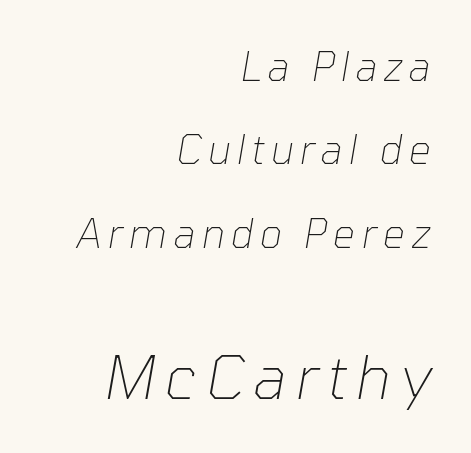
Q: Is the text bold? A: No.
Q: Is the text italic (slanted)? A: Yes, it leans right by about 10 degrees.
Q: Is the text underlined? A: No.
Q: How is the paragraph aligned? A: Right-aligned.
Q: Is the spacing between lines tight, normal or loose? A: Loose.
Q: Which block of text is set in a larger size, the first (top) or the second (bottom)? A: The second (bottom) one.
Q: Width (condensed, normal, or wide)? A: Normal.
Q: Stroke contrast? A: Low.
Q: x-height? A: Medium.
Q: Monospaced? A: No.
